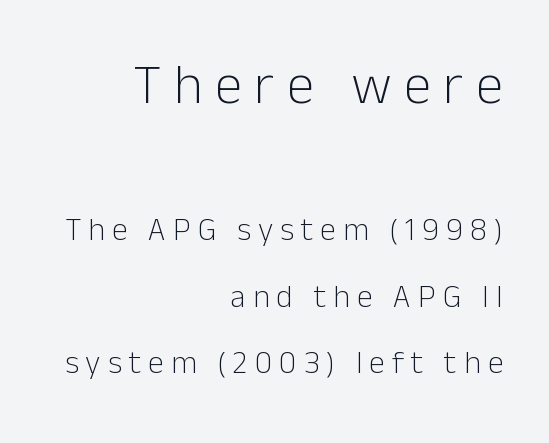
{"serif": "no", "italic": "no", "bold": "no", "weight": "light", "width": "normal", "stroke_contrast": "low", "x_height": "medium", "monospaced": "no", "underline": "no", "align": "right", "line_spacing": "loose", "line_spacing_ratio": 2.08, "letter_spacing": "wide", "letter_spacing_em": 0.22, "larger_block": "first", "size_ratio": 1.75, "glyph_px": 56}
